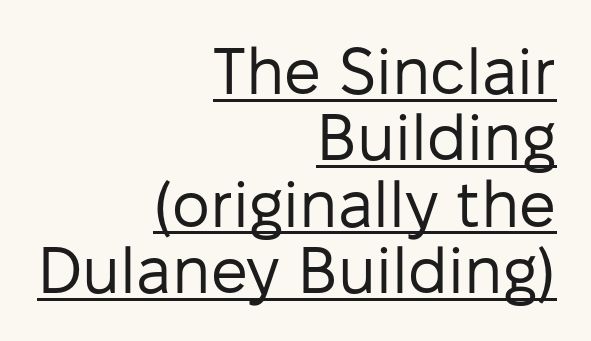
The passage is arranged like a letterhead date or caption credit — flush right. A typesetter would call this proportional, since set widths differ per character. Is the type heavy? It reads as light-to-regular instead. The block of text is dense from top to bottom, with scant space between rows.
